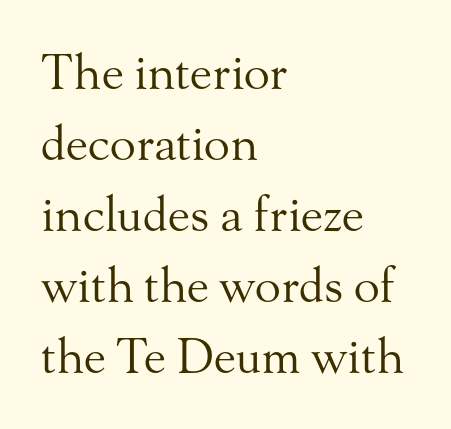
Q: Is the text bold? A: No.
Q: Is the text italic (slanted)? A: No, it is upright.
Q: Is the typeface a serif or a sans-serif typeface? A: Serif.
Q: Is the text underlined? A: No.
Q: How is the paragraph aligned? A: Left-aligned.
Q: Is the spacing between letters normal or unusually wide? A: Normal.
Q: Is the spacing between lines tight, normal or loose? A: Normal.
Q: Width (condensed, normal, or wide)? A: Normal.
Q: Stroke contrast? A: Medium.
Q: x-height? A: Small.
Q: Monospaced? A: No.
